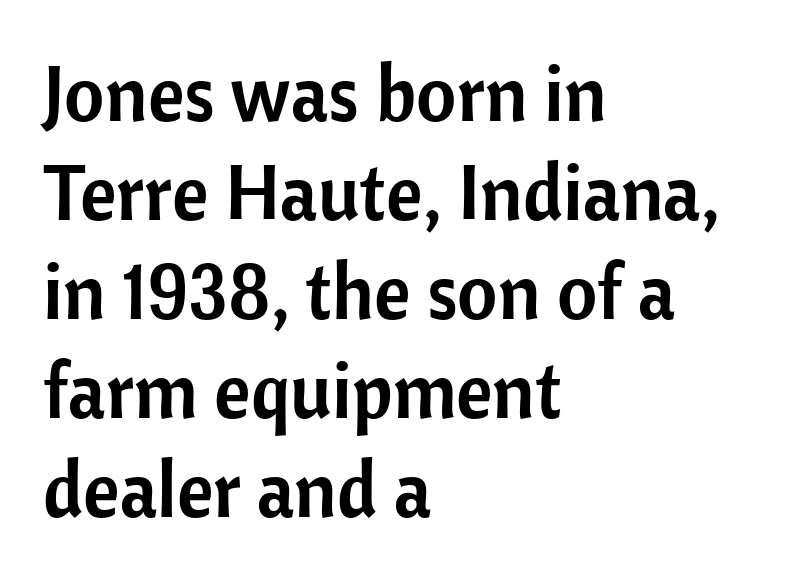
Interline gaps are of average width in this sample. Do the characters align in a grid? No, the font is proportional. How are the letters spaced? Ordinarily, with no added tracking. The specimen reads as upright at a glance. Is the block centered? No — it sits flush against the left margin. Typographically, this falls in the sans-serif category.
